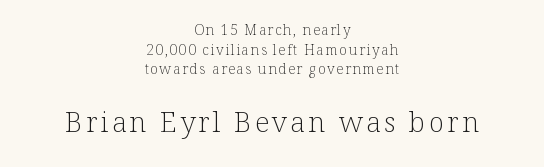
{"serif": "yes", "italic": "no", "bold": "no", "weight": "light", "width": "normal", "stroke_contrast": "low", "x_height": "medium", "monospaced": "no", "underline": "no", "align": "center", "line_spacing": "normal", "line_spacing_ratio": 1.41, "larger_block": "second", "size_ratio": 2.0, "glyph_px": 28}
